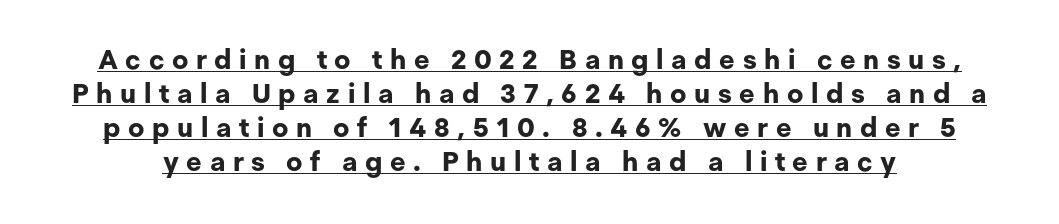
Observe the wide spacing: letters keep a clear distance from each other. The vertical gap from one line to the next is medium. A full-strength bold gives these letters their thick strokes. The typesetter has applied underlining to the passage shown.
